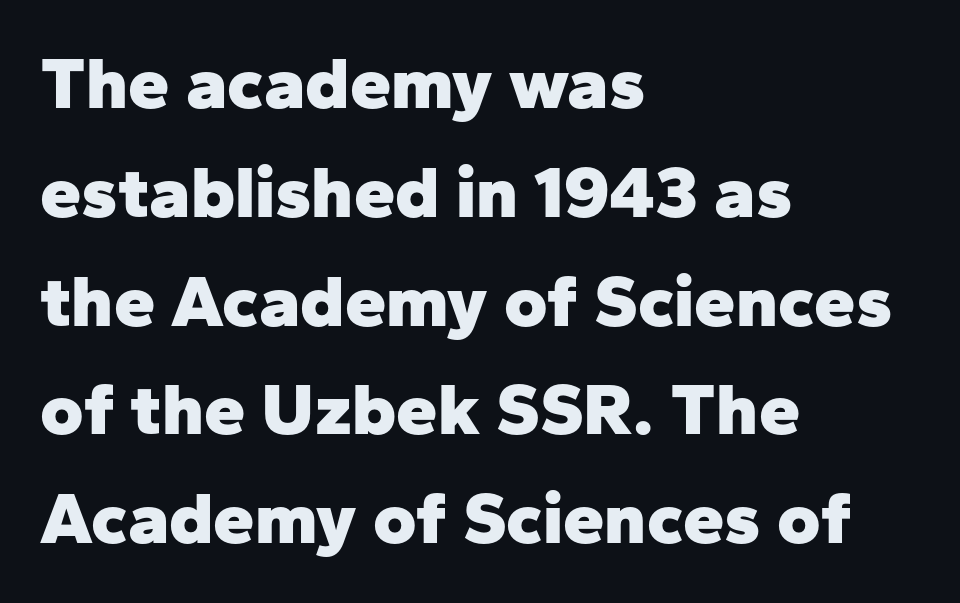
Honestly, the row spacing looks completely unremarkable. The lettering holds an erect, upright posture throughout. Weight: bold. Note the varied advance widths — an 'i' is clearly narrower than an 'm'.
